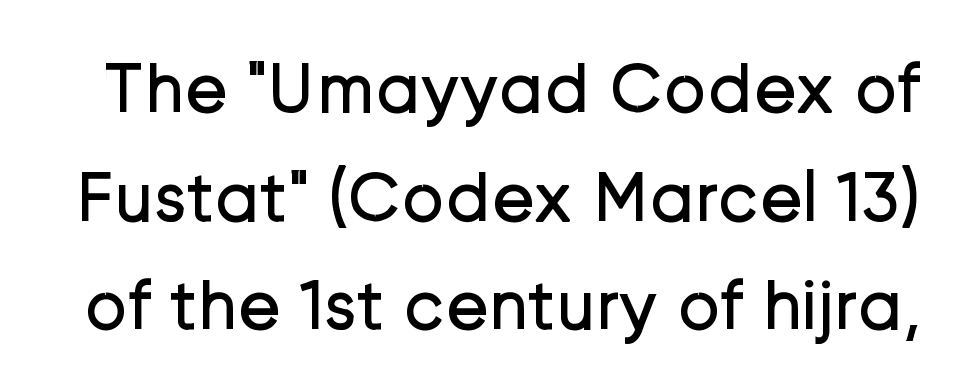
{"serif": "no", "italic": "no", "bold": "no", "weight": "regular", "width": "normal", "stroke_contrast": "low", "x_height": "medium", "monospaced": "no", "underline": "no", "line_spacing": "normal", "line_spacing_ratio": 1.51, "letter_spacing": "normal", "letter_spacing_em": 0.0, "glyph_px": 72}
